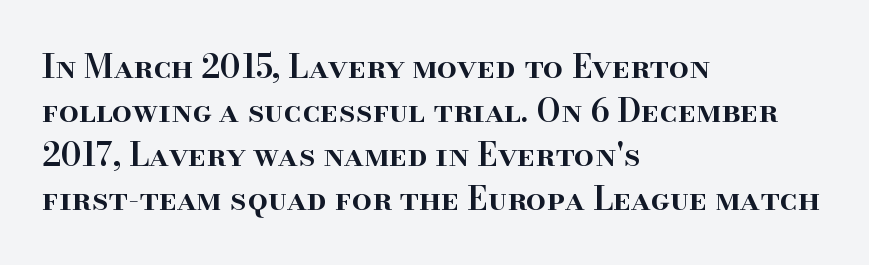
The rendering shows small feet on the letterforms — a serif design. Is this a fixed-width face? No — the glyphs have proportional, varying widths. Normally led — the rows are evenly, conventionally spaced. Underline: absent. Compared with an ordinary text face, these strokes are moderately heavier — a semibold.
